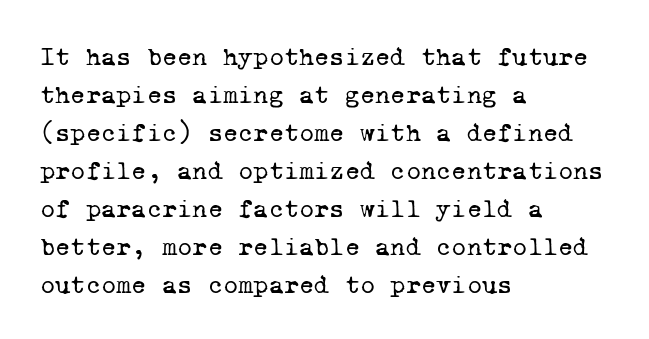
The image shows 26 px text type; set left-aligned, normal line spacing (1.46x), normal letter spacing, not underlined.
